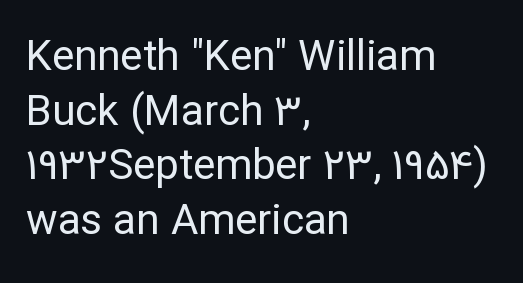
Q: Is the text bold? A: No.
Q: Is the text italic (slanted)? A: No, it is upright.
Q: Is the typeface a serif or a sans-serif typeface? A: Sans-serif.
Q: Is the text underlined? A: No.
Q: How is the paragraph aligned? A: Left-aligned.
Q: Is the spacing between letters normal or unusually wide? A: Normal.
Q: Is the spacing between lines tight, normal or loose? A: Normal.
Q: Width (condensed, normal, or wide)? A: Normal.
Q: Stroke contrast? A: Low.
Q: x-height? A: Medium.
Q: Monospaced? A: No.
